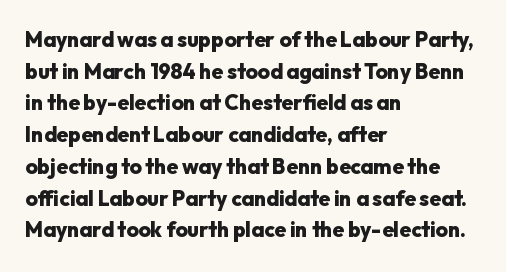
Q: Is the text bold? A: Yes.
Q: Is the text italic (slanted)? A: No, it is upright.
Q: Is the text underlined? A: No.
Q: How is the paragraph aligned? A: Left-aligned.
Q: Is the spacing between letters normal or unusually wide? A: Normal.
Q: Is the spacing between lines tight, normal or loose? A: Normal.
